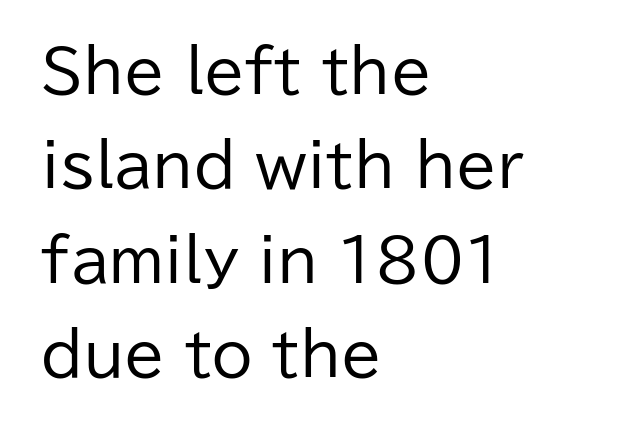
{"serif": "no", "italic": "no", "bold": "no", "weight": "regular", "width": "normal", "stroke_contrast": "low", "x_height": "medium", "monospaced": "no", "underline": "no", "align": "left", "line_spacing": "normal", "line_spacing_ratio": 1.6, "letter_spacing": "normal", "letter_spacing_em": 0.0, "glyph_px": 59}
